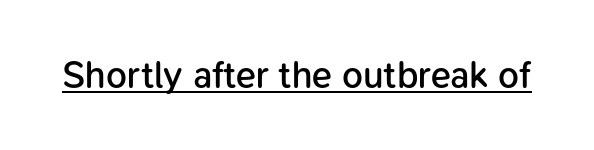
{"serif": "no", "italic": "no", "bold": "semi", "weight": "semibold", "width": "normal", "stroke_contrast": "low", "x_height": "medium", "monospaced": "no", "underline": "yes", "letter_spacing": "normal", "letter_spacing_em": 0.0, "glyph_px": 37}
